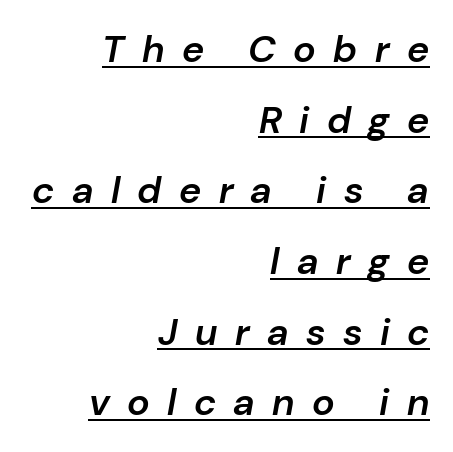
The image shows 38 px semibold type, italic (leaning right); set right-aligned, line spacing 1.86x, unusually wide letter spacing (+0.46 em), underlined; low stroke contrast and a medium x-height.
